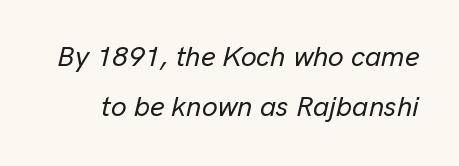
The specimen reads as italic at a glance. No extra tracking has been applied to these lines. Each row of text sits above clean, open space. Spacing verdict: proportional, widths tailored to each character.
